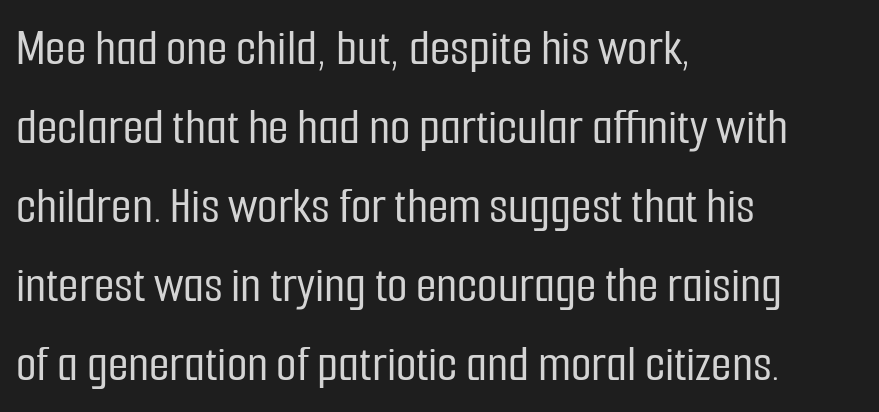
The image shows 53 px condensed sans-serif type, upright; set left-aligned, normal line spacing (1.49x), normal letter spacing, not underlined; low stroke contrast and a medium x-height.
